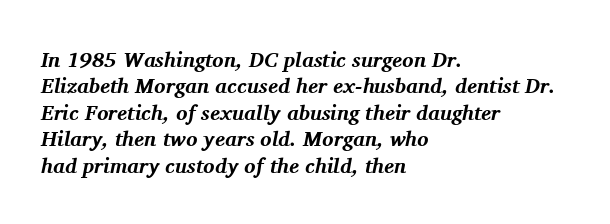
No extra tracking has been applied to these lines. Just letters on the line, the space beneath them empty. The block of text has a typical density, with ordinary space between rows. These lines stack with their left ends in a neat column. Would a proofreader flag this as italicized? Yes. What weight is shown? A full bold with thick strokes.
